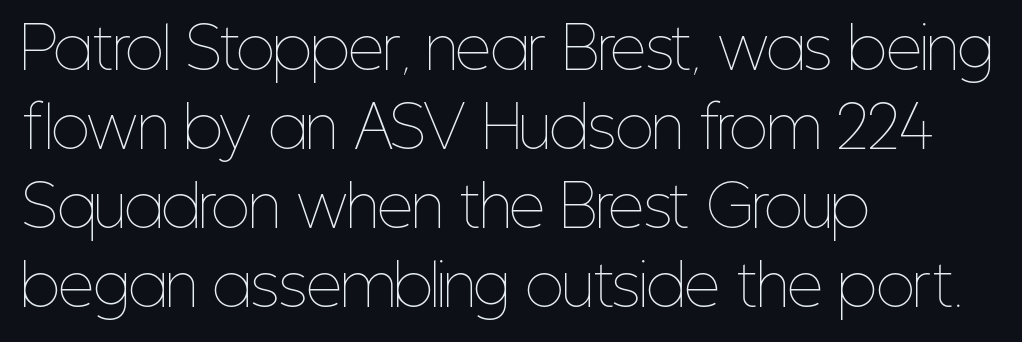
The image shows 56 px thin, condensed type, upright; set left-aligned, normal line spacing (1.41x), normal letter spacing, not underlined; low stroke contrast and a medium x-height.
